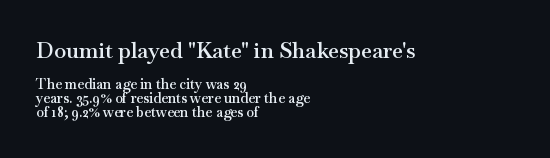
You could call the tracking neutral — neither tight nor loose. I'd describe the lettering as semibold — firm but not a full bold. Which of the two is more prominent by size? The first, at the top. Is there any slant? The stems are plumb. This rendering uses left alignment, leaving the right contour irregular.
